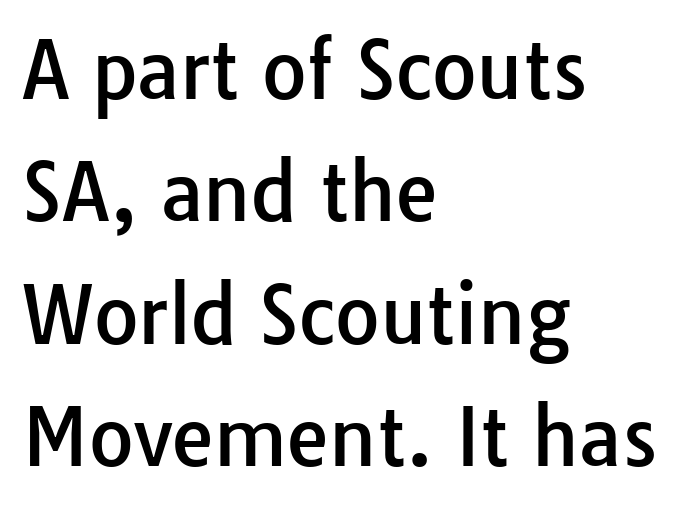
{"serif": "no", "italic": "no", "width": "normal", "stroke_contrast": "low", "x_height": "medium", "monospaced": "no", "underline": "no", "align": "left", "line_spacing": "normal", "line_spacing_ratio": 1.59, "letter_spacing": "normal", "letter_spacing_em": 0.0, "glyph_px": 77}
